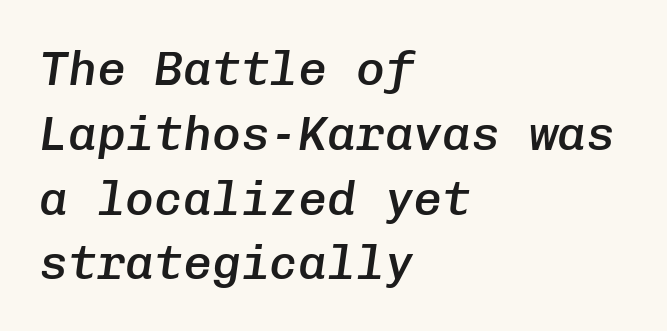
{"italic": "yes", "lean": "right", "slant_degrees": 8, "bold": "semi", "weight": "semibold", "width": "normal", "stroke_contrast": "low", "x_height": "medium", "monospaced": "yes", "underline": "no", "align": "left", "line_spacing": "normal", "line_spacing_ratio": 1.35, "letter_spacing": "normal", "letter_spacing_em": 0.0, "glyph_px": 48}
